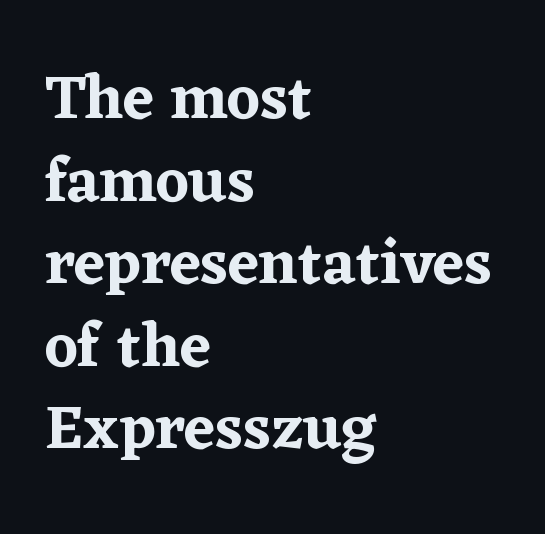
Q: Is the text italic (slanted)? A: No, it is upright.
Q: Is the typeface a serif or a sans-serif typeface? A: Serif.
Q: Is the text underlined? A: No.
Q: How is the paragraph aligned? A: Left-aligned.
Q: Is the spacing between letters normal or unusually wide? A: Normal.
Q: Is the spacing between lines tight, normal or loose? A: Normal.
Q: Width (condensed, normal, or wide)? A: Normal.
Q: Stroke contrast? A: Low.
Q: x-height? A: Medium.
Q: Monospaced? A: No.
